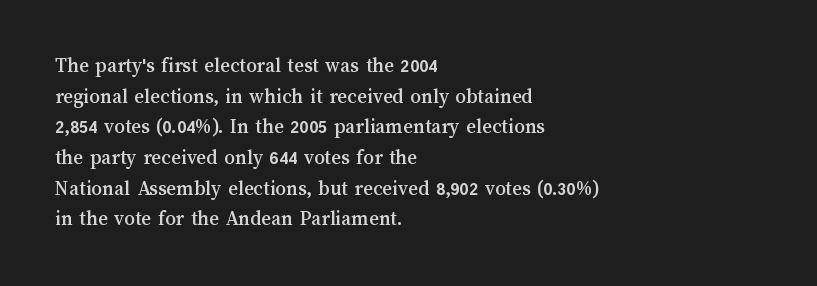
Style check: upright. Quick note: interline space is typical. This sample uses plain, unmodified letter spacing. In CSS terms this would be text-align: left.
